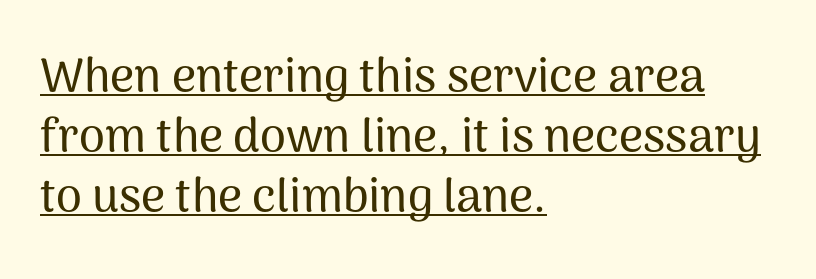
{"serif": "no", "italic": "no", "width": "normal", "stroke_contrast": "medium", "x_height": "medium", "monospaced": "no", "underline": "yes", "align": "left", "line_spacing": "normal", "line_spacing_ratio": 1.28, "letter_spacing": "normal", "letter_spacing_em": 0.0, "glyph_px": 47}
